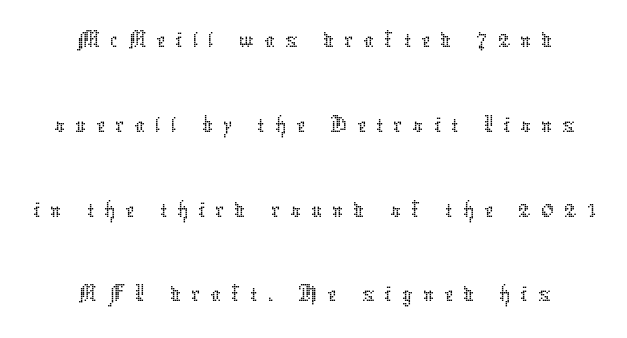
The weight tops out at a normal text grade. The rag falls on both sides of this text block equally. Letters rest on an invisible, unmarked baseline. The lettering holds an erect, upright posture throughout. Is there much room between lines? A standard amount, neither cramped nor airy.
